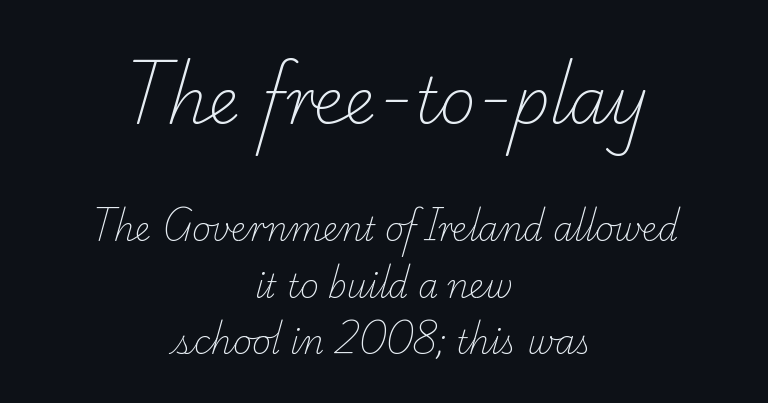
Q: Is the text bold? A: No.
Q: Is the typeface a serif or a sans-serif typeface? A: Serif.
Q: Is the text underlined? A: No.
Q: How is the paragraph aligned? A: Centered.
Q: Is the spacing between letters normal or unusually wide? A: Normal.
Q: Which block of text is set in a larger size, the first (top) or the second (bottom)? A: The first (top) one.
Q: Width (condensed, normal, or wide)? A: Normal.
Q: Stroke contrast? A: Low.
Q: x-height? A: Small.
Q: Monospaced? A: No.
